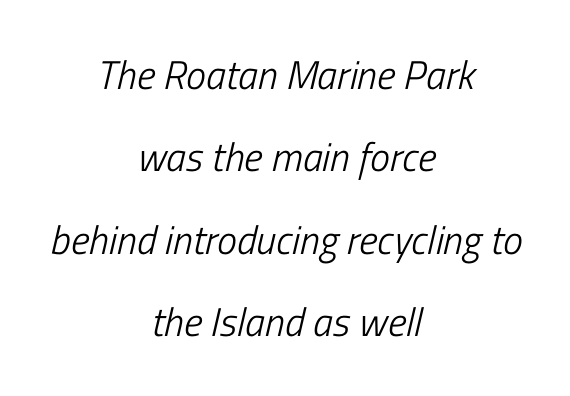
Q: Is the text bold? A: No.
Q: Is the text italic (slanted)? A: Yes, it leans right by about 13 degrees.
Q: Is the text underlined? A: No.
Q: How is the paragraph aligned? A: Centered.
Q: Is the spacing between letters normal or unusually wide? A: Normal.
Q: Is the spacing between lines tight, normal or loose? A: Loose.
Q: Width (condensed, normal, or wide)? A: Condensed.
Q: Stroke contrast? A: Low.
Q: x-height? A: Medium.
Q: Monospaced? A: No.
